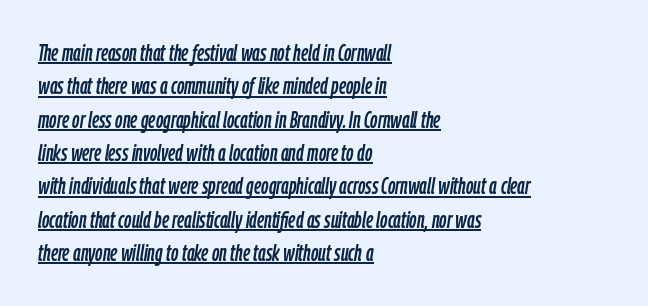
A continuous stroke trails under the words, as in a hyperlink. The leading is moderate, giving the passage an even texture. Every row of glyphs begins at an identical x-position on the left. There's an unmistakable incline to the writing here.
